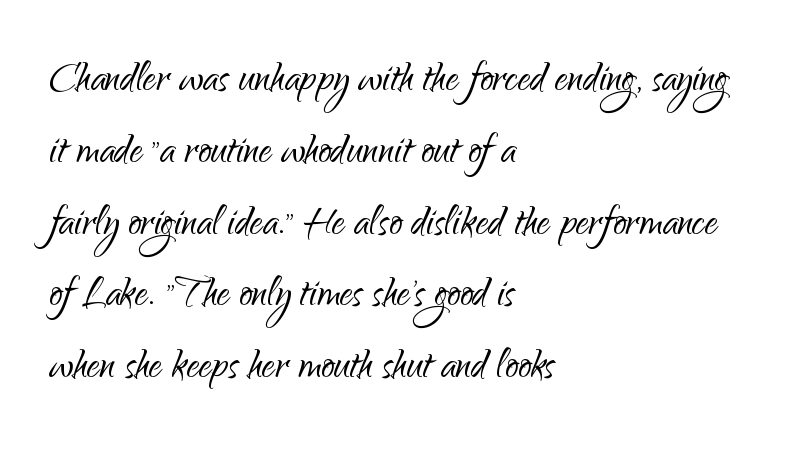
The image shows 52 px light sans-serif type; set left-aligned, normal line spacing (1.38x), normal letter spacing, not underlined; low stroke contrast and a small x-height.
